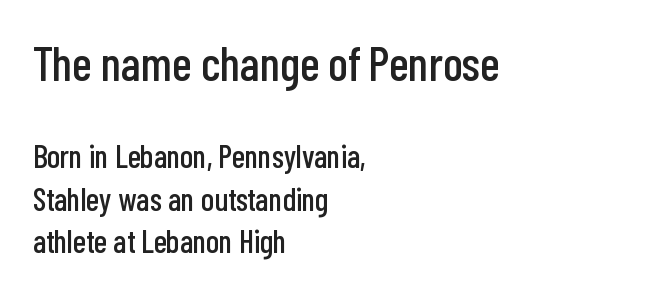
{"serif": "no", "italic": "no", "width": "condensed", "stroke_contrast": "low", "x_height": "medium", "monospaced": "no", "underline": "no", "align": "left", "line_spacing": "normal", "line_spacing_ratio": 1.34, "letter_spacing": "normal", "letter_spacing_em": 0.0, "larger_block": "first", "size_ratio": 1.5, "glyph_px": 48}
